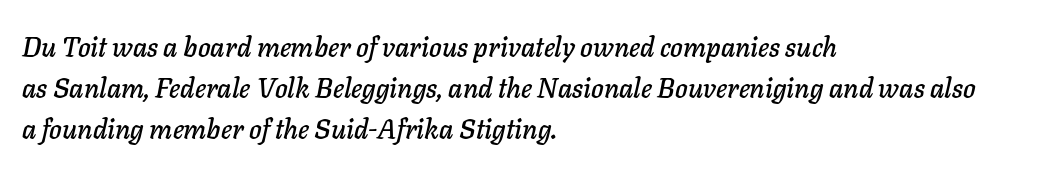
Default kerning and tracking; the words read as compact shapes. Descender tails drop into unmarked territory. Horizontal bands of white between lines are of average thickness. A student would call this left alignment; a typographer would say flush left, rag right. Italic: yes, the glyphs are oblique.
